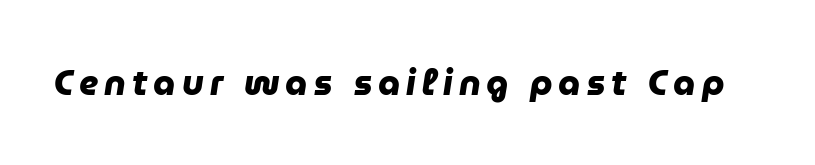
The image shows 35 px heavy sans-serif type; set not underlined; low stroke contrast and a medium x-height.
